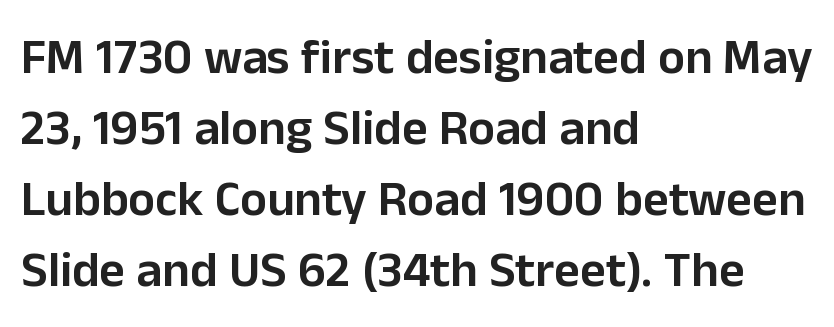
The image shows 50 px semibold sans-serif type, upright; set left-aligned, normal line spacing (1.42x), normal letter spacing, not underlined; low stroke contrast and a medium x-height.
